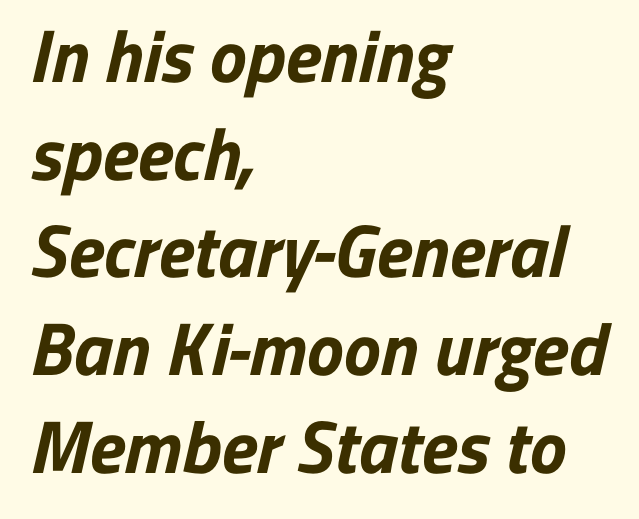
How would I describe the line gaps? Plain and ordinary. Note: no serifs on the glyphs. Bare-footed words on every line. Varying glyph widths throughout — classic text-font behaviour. The rendering anchors every line to the left-hand side. Nobody touched the tracking dial on this one.
